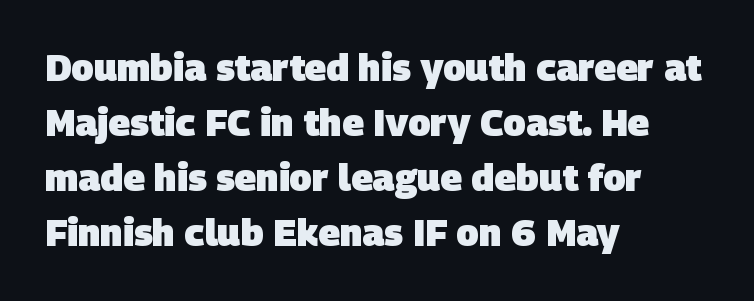
{"serif": "no", "bold": "yes", "weight": "heavy", "width": "normal", "stroke_contrast": "low", "x_height": "large", "monospaced": "no", "underline": "no", "align": "left", "line_spacing": "normal", "line_spacing_ratio": 1.49, "letter_spacing": "normal", "letter_spacing_em": 0.0, "glyph_px": 37}
